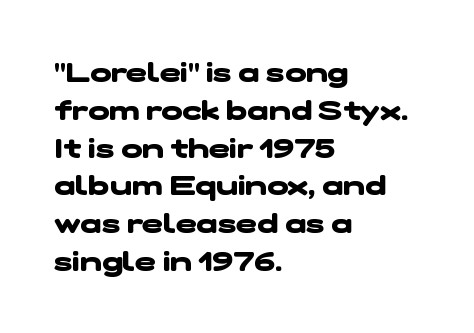
How would I describe the line gaps? Plain and ordinary. I'd call this a sans setting — the letters go barefoot. The face used here is proportionally spaced, like ordinary book or web type. Is the block centered? No — it sits flush against the left margin. The string is rendered with underlining switched off. Does the weight exceed regular? Yes, all the way to bold.
